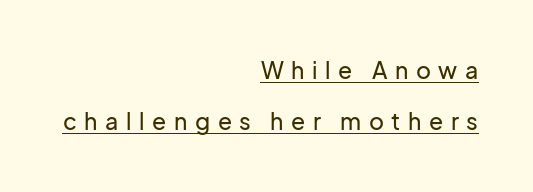
Notice how the stems are strictly vertical — no italics here. Loose tracking; the words dissolve into strings of separated letters. Notice the wide empty band between every row — that's loose leading. Right-aligned paragraph, ragged on the left.
